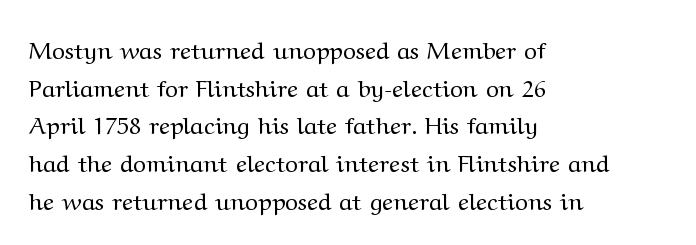
Q: Is the text bold? A: No.
Q: Is the text italic (slanted)? A: No, it is upright.
Q: Is the text underlined? A: No.
Q: How is the paragraph aligned? A: Left-aligned.
Q: Is the spacing between letters normal or unusually wide? A: Normal.
Q: Is the spacing between lines tight, normal or loose? A: Normal.
